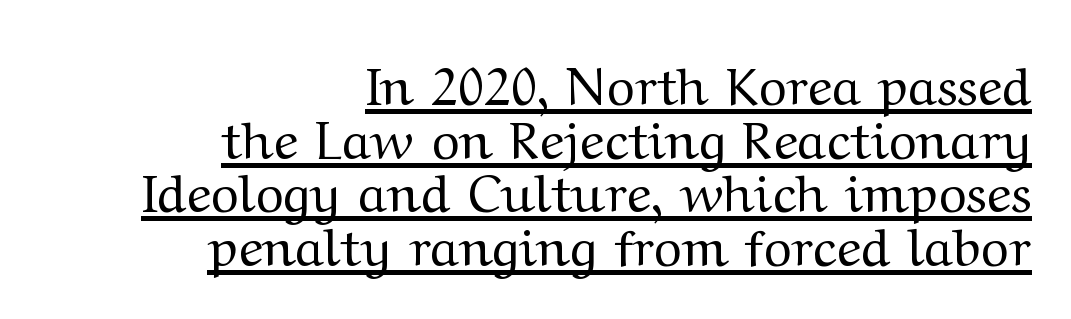
Q: Is the text bold? A: No.
Q: Is the text italic (slanted)? A: No, it is upright.
Q: Is the typeface a serif or a sans-serif typeface? A: Serif.
Q: Is the text underlined? A: Yes.
Q: How is the paragraph aligned? A: Right-aligned.
Q: Is the spacing between letters normal or unusually wide? A: Normal.
Q: Is the spacing between lines tight, normal or loose? A: Tight.
Q: Width (condensed, normal, or wide)? A: Wide.
Q: Stroke contrast? A: Medium.
Q: x-height? A: Medium.
Q: Monospaced? A: No.
